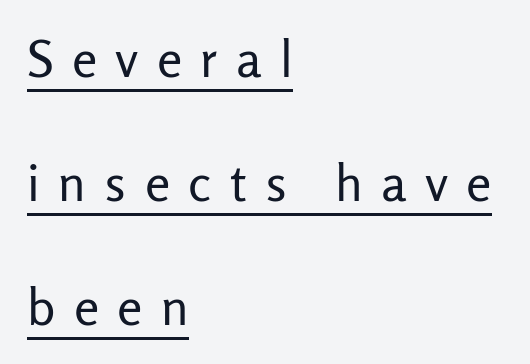
The image shows 51 px regular-weight sans-serif type, upright; set left-aligned, loose line spacing (2.43x), unusually wide letter spacing (+0.36 em), underlined; low stroke contrast and a medium x-height.
